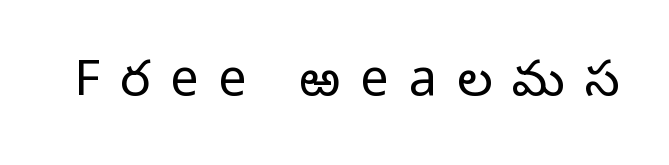
Clear beneath every line of the passage. Each stroke keeps to a modest, everyday thickness or less. Think of a printed novel: that variable character pitch is what you see here. The rendering inserts visible extra space after every character.
